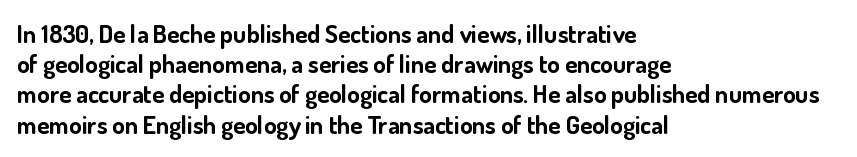
Q: Is the text bold? A: Yes.
Q: Is the text italic (slanted)? A: No, it is upright.
Q: Is the text underlined? A: No.
Q: How is the paragraph aligned? A: Left-aligned.
Q: Is the spacing between letters normal or unusually wide? A: Normal.
